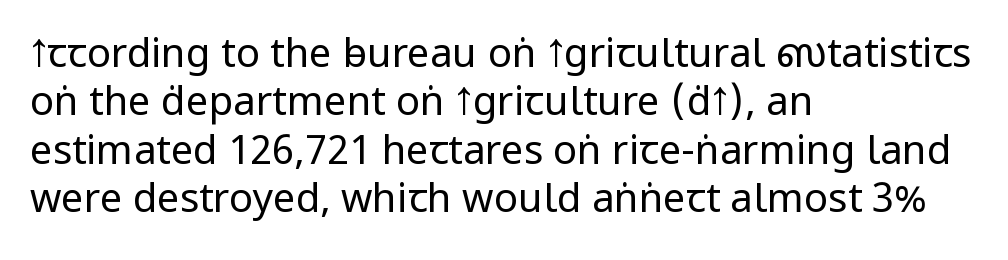
Nobody drew a line under any word here. This is roman type, the default non-slanted kind. Heaviness? Minimal to ordinary, like unemphasized prose. Short note: letters normally spaced. Nothing sits at the stroke ends, so this counts as sans-serif. The lines are quadded left.
